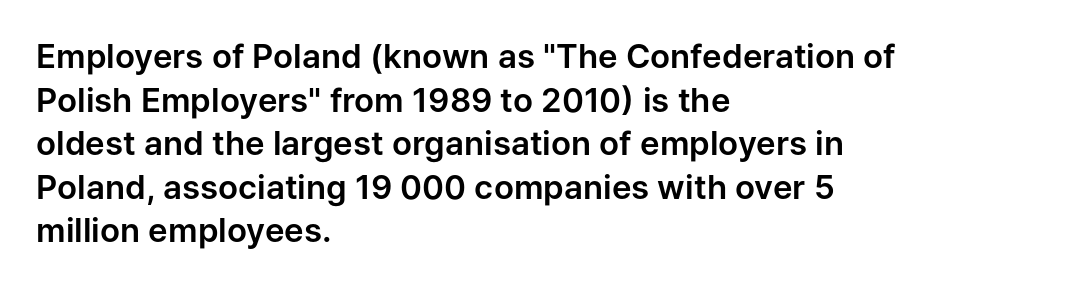
Q: Is the text italic (slanted)? A: No, it is upright.
Q: Is the typeface a serif or a sans-serif typeface? A: Sans-serif.
Q: Is the text underlined? A: No.
Q: How is the paragraph aligned? A: Left-aligned.
Q: Is the spacing between letters normal or unusually wide? A: Normal.
Q: Is the spacing between lines tight, normal or loose? A: Normal.
Q: Width (condensed, normal, or wide)? A: Normal.
Q: Stroke contrast? A: Low.
Q: x-height? A: Medium.
Q: Monospaced? A: No.
